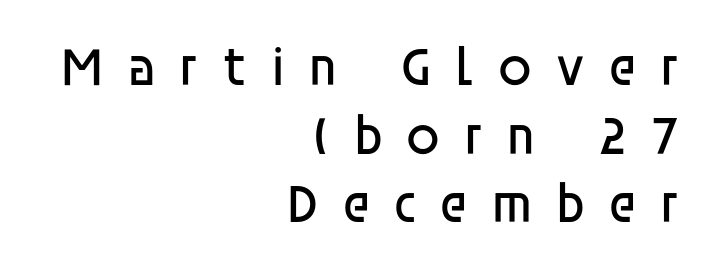
Q: Is the text bold? A: No.
Q: Is the text italic (slanted)? A: No, it is upright.
Q: Is the typeface a serif or a sans-serif typeface? A: Sans-serif.
Q: Is the text underlined? A: No.
Q: How is the paragraph aligned? A: Right-aligned.
Q: Is the spacing between letters normal or unusually wide? A: Unusually wide.
Q: Is the spacing between lines tight, normal or loose? A: Normal.
Q: Width (condensed, normal, or wide)? A: Normal.
Q: Stroke contrast? A: Low.
Q: x-height? A: Large.
Q: Monospaced? A: No.
